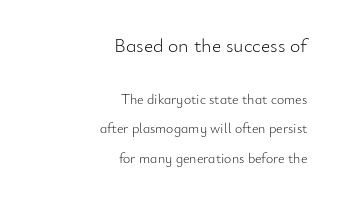
{"italic": "no", "bold": "no", "underline": "no", "align": "right", "line_spacing": "loose", "line_spacing_ratio": 2.1, "letter_spacing": "normal", "letter_spacing_em": 0.0, "larger_block": "first", "size_ratio": 1.43, "glyph_px": 20}
